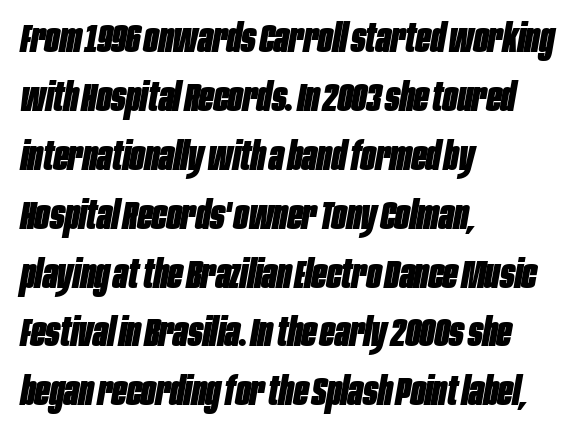
Q: Is the text bold? A: Yes.
Q: Is the text italic (slanted)? A: Yes, it leans right by about 10 degrees.
Q: Is the text underlined? A: No.
Q: How is the paragraph aligned? A: Left-aligned.
Q: Is the spacing between letters normal or unusually wide? A: Normal.
Q: Is the spacing between lines tight, normal or loose? A: Normal.
Q: Width (condensed, normal, or wide)? A: Condensed.
Q: Stroke contrast? A: Low.
Q: x-height? A: Large.
Q: Monospaced? A: No.
